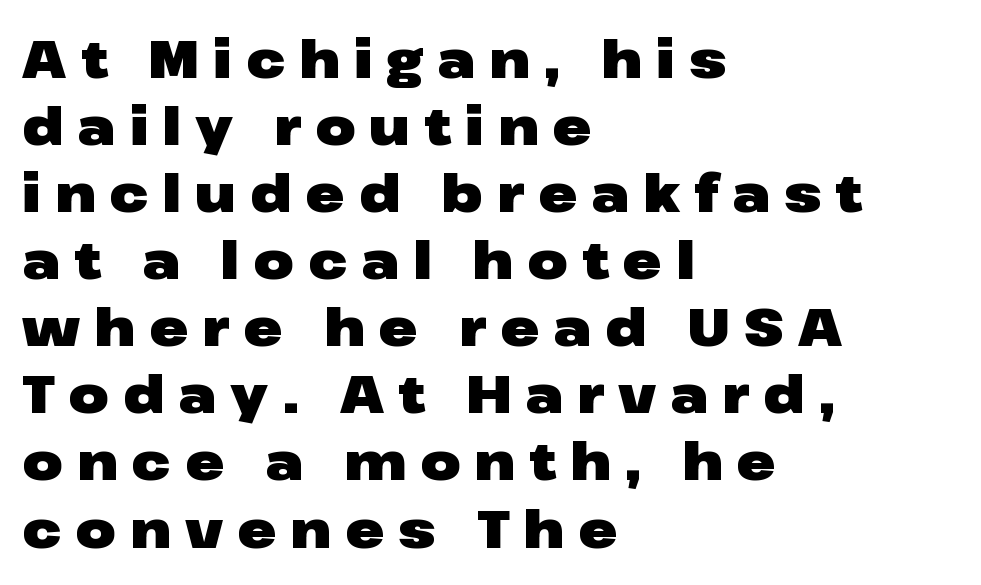
The image shows 52 px heavy, wide sans-serif type, upright; set left-aligned, normal line spacing (1.29x), unusually wide letter spacing (+0.27 em), not underlined; low stroke contrast and a medium x-height.
